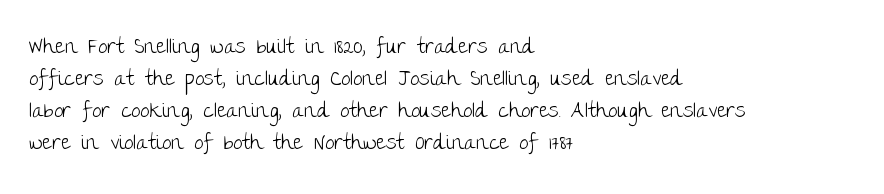
The image shows 21 px text type, upright; set left-aligned, normal line spacing (1.52x), normal letter spacing, not underlined.
